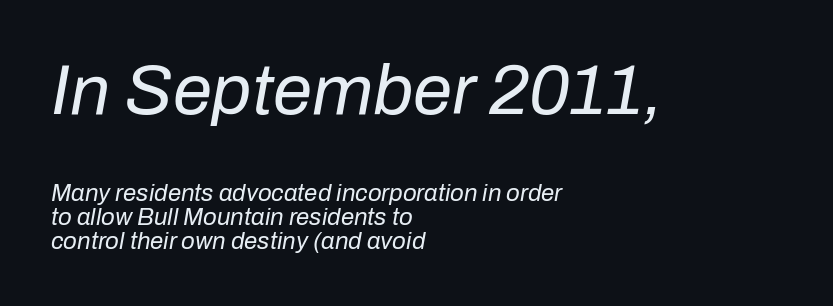
Q: Is the text bold? A: No.
Q: Is the text italic (slanted)? A: Yes, it leans right by about 10 degrees.
Q: Is the text underlined? A: No.
Q: How is the paragraph aligned? A: Left-aligned.
Q: Is the spacing between letters normal or unusually wide? A: Normal.
Q: Is the spacing between lines tight, normal or loose? A: Tight.
Q: Which block of text is set in a larger size, the first (top) or the second (bottom)? A: The first (top) one.
Q: Width (condensed, normal, or wide)? A: Normal.
Q: Stroke contrast? A: Low.
Q: x-height? A: Medium.
Q: Monospaced? A: No.
